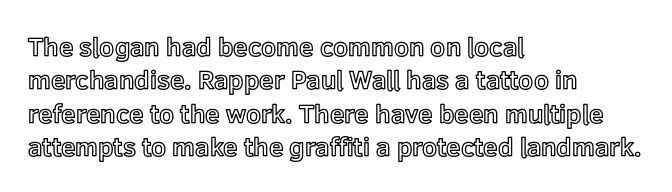
{"italic": "no", "underline": "no", "align": "left", "line_spacing": "normal", "line_spacing_ratio": 1.28, "letter_spacing": "normal", "letter_spacing_em": 0.0, "glyph_px": 26}
